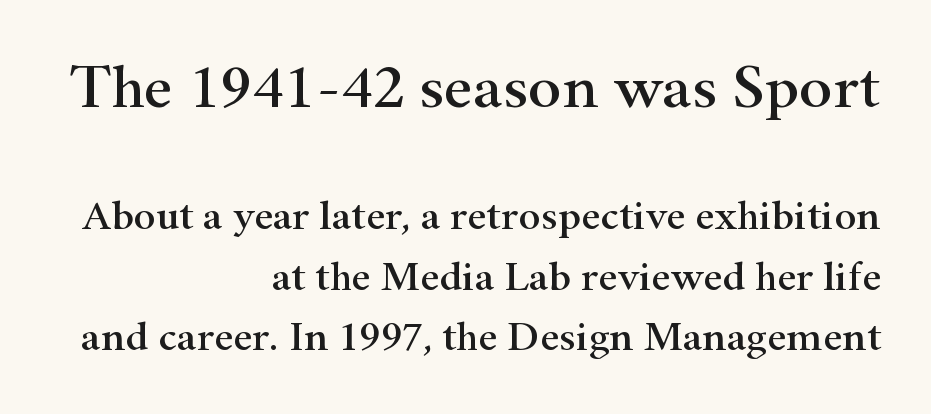
A typesetter would call this proportional, since set widths differ per character. If you drew a line through each stem, it would be perfectly vertical. Unmarked baselines from the first word to the last. Horizontally, the lines are justified to the trailing edge only. Default kerning and tracking; the words read as compact shapes. Which chunk is bigger? The first one — the top block dwarfs the bottom.
